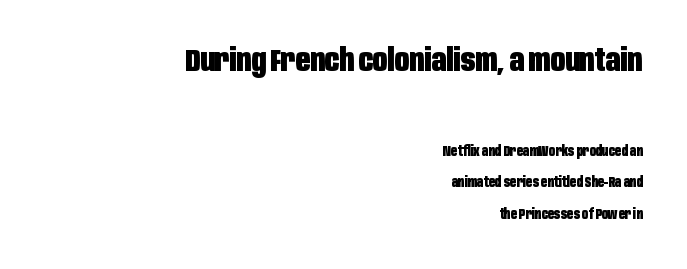
Q: Is the text bold? A: Yes.
Q: Is the text italic (slanted)? A: No, it is upright.
Q: Is the typeface a serif or a sans-serif typeface? A: Sans-serif.
Q: Is the text underlined? A: No.
Q: How is the paragraph aligned? A: Right-aligned.
Q: Is the spacing between letters normal or unusually wide? A: Normal.
Q: Is the spacing between lines tight, normal or loose? A: Loose.
Q: Which block of text is set in a larger size, the first (top) or the second (bottom)? A: The first (top) one.
Q: Width (condensed, normal, or wide)? A: Condensed.
Q: Stroke contrast? A: Low.
Q: x-height? A: Large.
Q: Monospaced? A: No.
